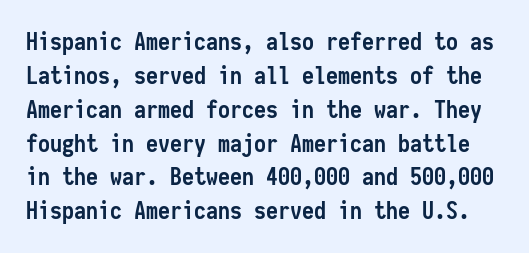
What stands out about the letter spacing? Nothing — it is the standard amount. The rendering uses a bold face; every stroke is thick and dark. How would I describe the line gaps? Plain and ordinary. It's the straight-up-and-down kind of type. Descenders are the only things crossing below the line.
